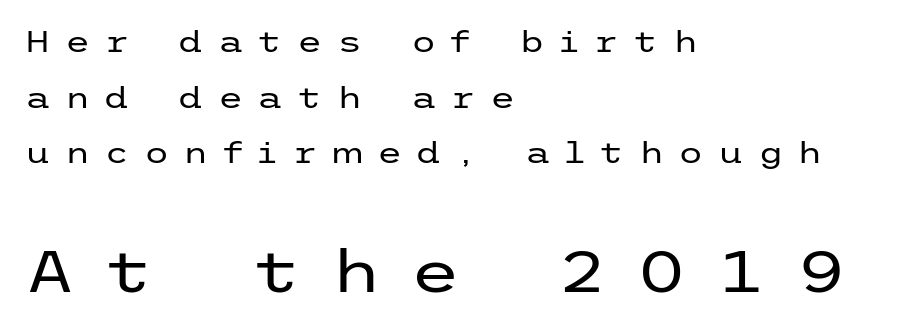
Interline gaps are noticeably wide in this sample. Horizontal alignment here is leftward, the default for most running prose. Typesetter's note — lower block bumped up in size, upper block left smaller. Is the letter spacing exaggerated? Yes — the characters are pushed far apart. Heft: none added — not bold. A roman cut, with each character standing at attention.
